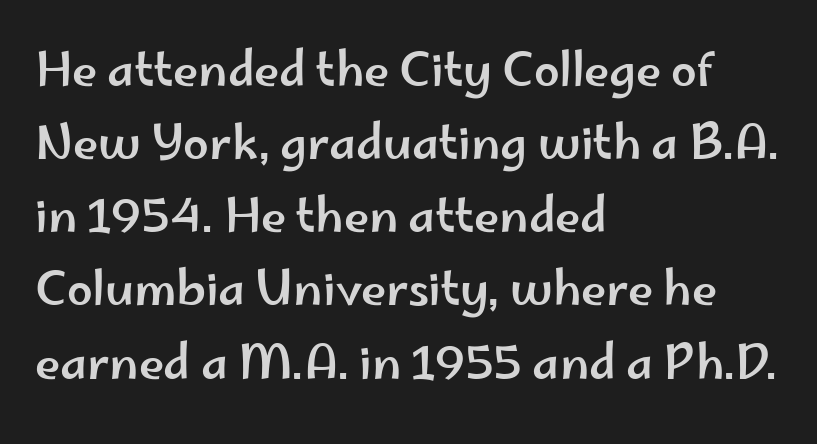
A typesetter would call this proportional, since set widths differ per character. What stands out about the letter spacing? Nothing — it is the standard amount. The rag falls on the right side of this text block. No feet cap the strokes, marking this as sans-serif type. The lines sit at an ordinary, default distance from one another.
